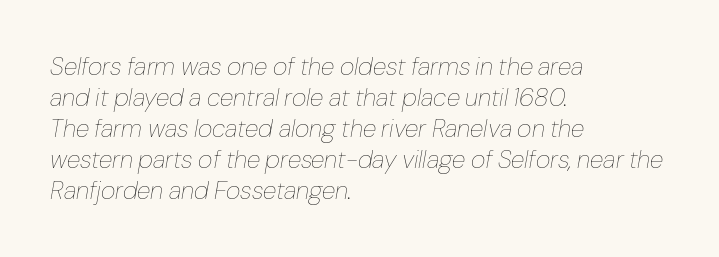
{"italic": "yes", "lean": "right", "slant_degrees": 10, "bold": "no", "underline": "no", "align": "left", "line_spacing_ratio": 1.24, "letter_spacing": "normal", "letter_spacing_em": 0.0, "glyph_px": 25}
